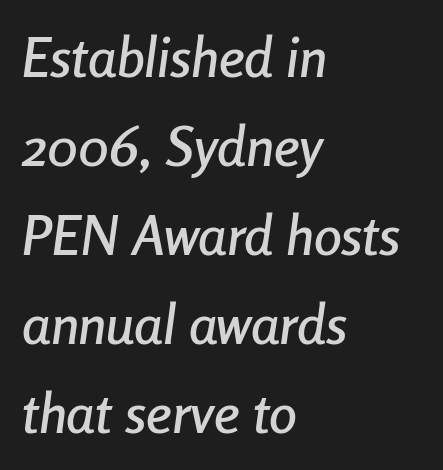
The image shows 56 px condensed type, italic (leaning right); set left-aligned, normal line spacing (1.59x), normal letter spacing, not underlined; low stroke contrast and a medium x-height.
